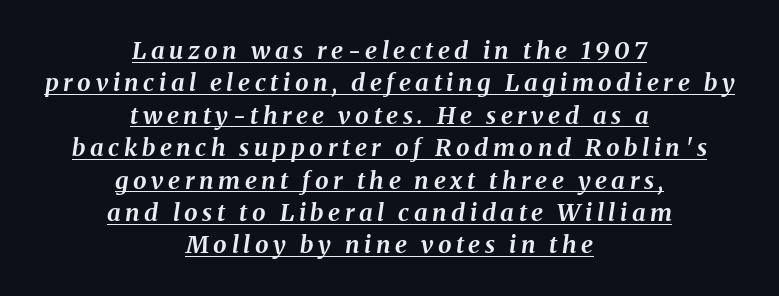
Q: Is the text bold? A: Yes.
Q: Is the text italic (slanted)? A: Yes, it leans right by about 8 degrees.
Q: Is the text underlined? A: Yes.
Q: How is the paragraph aligned? A: Centered.
Q: Is the spacing between lines tight, normal or loose? A: Normal.
